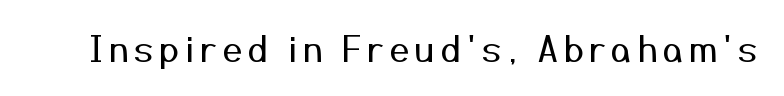
The image shows 36 px regular-weight sans-serif type, upright; set not underlined; medium stroke contrast and a medium x-height.
